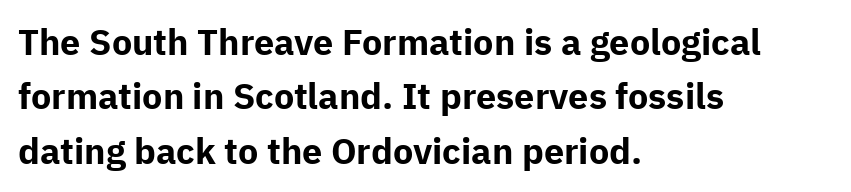
{"serif": "no", "italic": "no", "bold": "yes", "weight": "bold", "width": "normal", "stroke_contrast": "low", "x_height": "medium", "monospaced": "no", "underline": "no", "align": "left", "line_spacing": "normal", "line_spacing_ratio": 1.51, "letter_spacing": "normal", "letter_spacing_em": 0.0, "glyph_px": 36}
